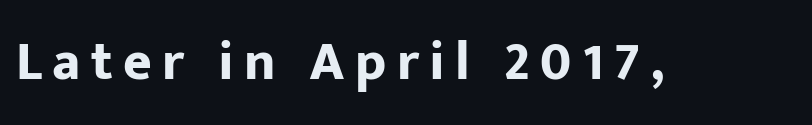
{"serif": "no", "italic": "no", "bold": "yes", "weight": "bold", "width": "normal", "stroke_contrast": "low", "x_height": "medium", "monospaced": "no", "underline": "no", "glyph_px": 55}
